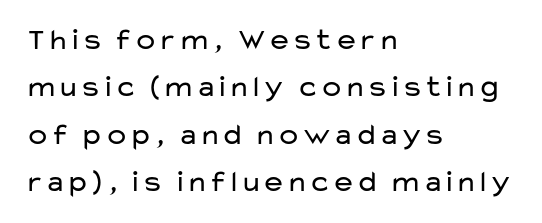
Honestly, the letter spacing is just normal — you wouldn't notice it. In terms of posture, this sample is upright. This rendering features lettering with no underline. This rendering uses left alignment, leaving the right contour irregular. Bold? No — there's no thickening of the strokes. Each new line begins a customary step beneath the previous one.
